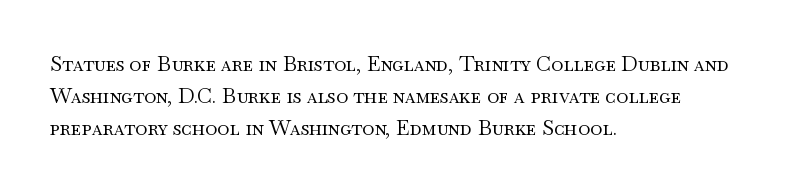
{"italic": "no", "bold": "no", "underline": "no", "align": "left", "line_spacing": "normal", "line_spacing_ratio": 1.52, "letter_spacing": "normal", "letter_spacing_em": 0.0, "glyph_px": 21}
